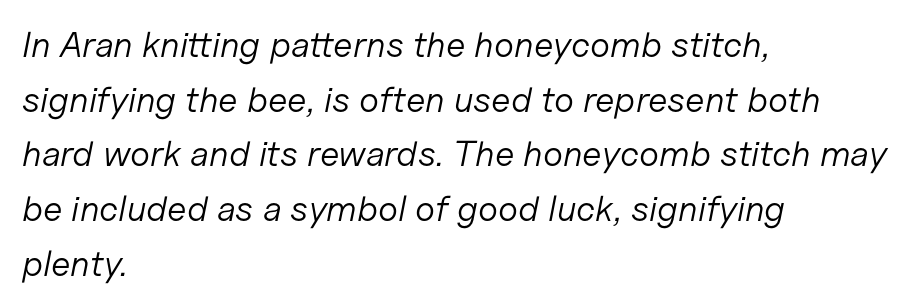
The image shows 36 px light type, italic (leaning right); set left-aligned, normal line spacing (1.52x), normal letter spacing, not underlined; low stroke contrast and a medium x-height.
